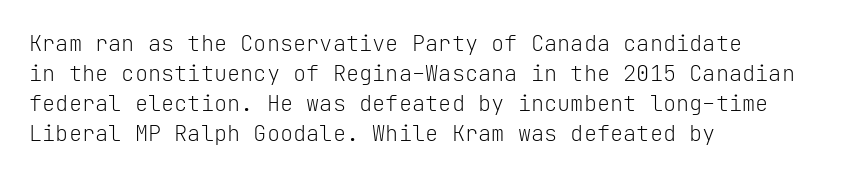
The image shows 22 px text type, upright; set left-aligned, normal line spacing (1.37x), normal letter spacing, not underlined.
